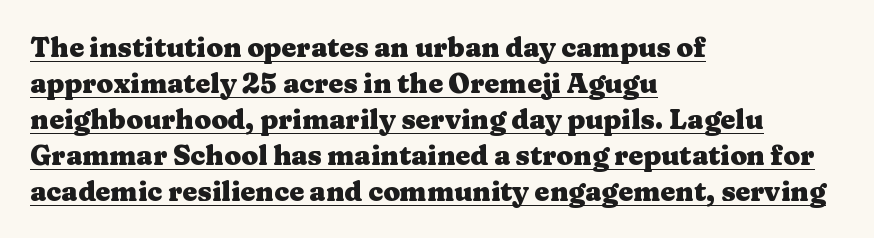
Q: Is the text bold? A: Yes.
Q: Is the text italic (slanted)? A: No, it is upright.
Q: Is the text underlined? A: Yes.
Q: How is the paragraph aligned? A: Left-aligned.
Q: Is the spacing between letters normal or unusually wide? A: Normal.
Q: Is the spacing between lines tight, normal or loose? A: Normal.
